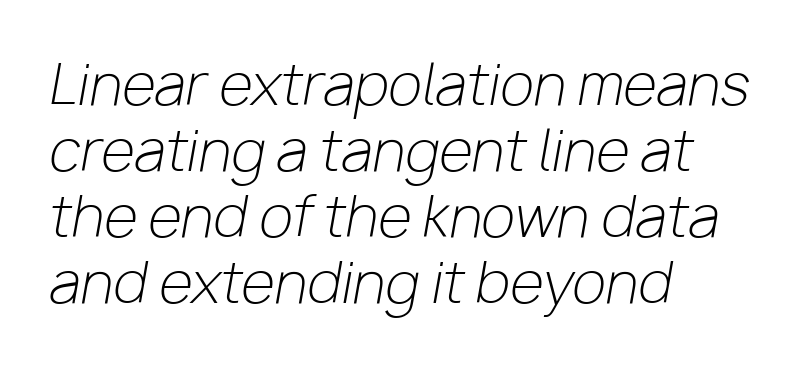
The image shows 55 px light type, italic (leaning right); set left-aligned, line spacing 1.2x, normal letter spacing, not underlined; low stroke contrast and a medium x-height.
